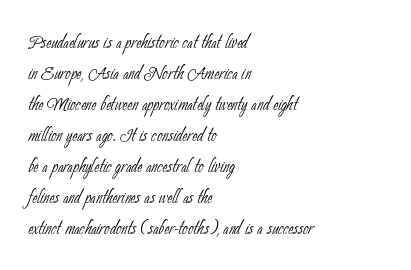
{"bold": "no", "underline": "no", "align": "left", "line_spacing": "normal", "line_spacing_ratio": 1.29, "letter_spacing": "normal", "letter_spacing_em": 0.0, "glyph_px": 24}
